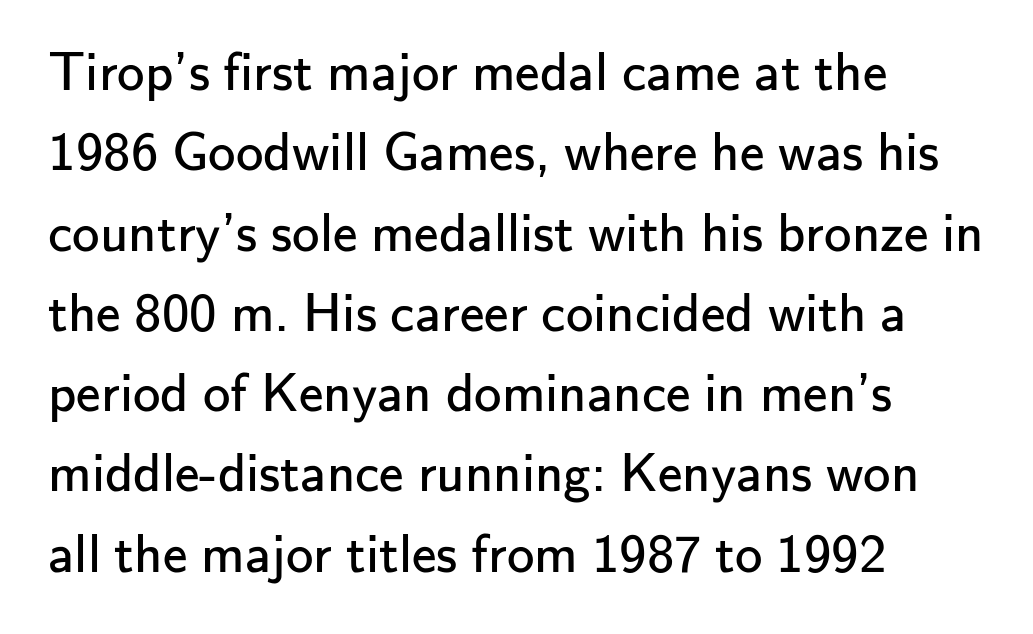
{"serif": "no", "italic": "no", "bold": "no", "weight": "regular", "width": "normal", "stroke_contrast": "low", "x_height": "small", "monospaced": "no", "underline": "no", "align": "left", "line_spacing": "normal", "line_spacing_ratio": 1.46, "letter_spacing": "normal", "letter_spacing_em": 0.0, "glyph_px": 55}
